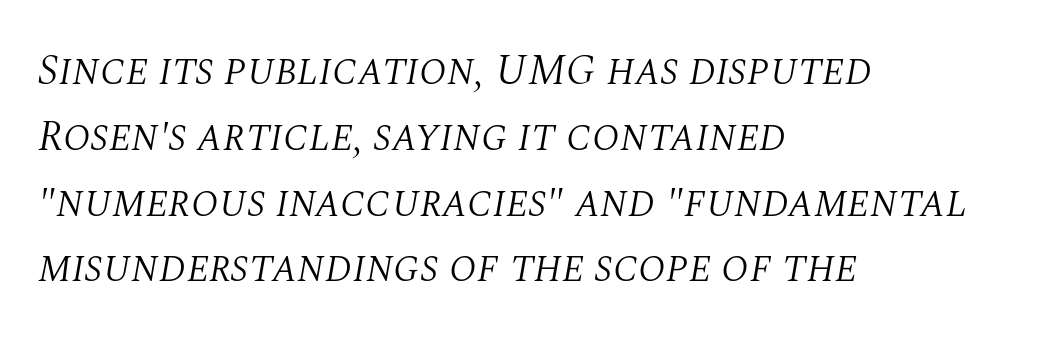
Q: Is the text bold? A: No.
Q: Is the text italic (slanted)? A: Yes, it leans right by about 10 degrees.
Q: Is the typeface a serif or a sans-serif typeface? A: Serif.
Q: Is the text underlined? A: No.
Q: How is the paragraph aligned? A: Left-aligned.
Q: Is the spacing between letters normal or unusually wide? A: Normal.
Q: Is the spacing between lines tight, normal or loose? A: Normal.
Q: Width (condensed, normal, or wide)? A: Normal.
Q: Stroke contrast? A: Medium.
Q: x-height? A: Large.
Q: Monospaced? A: No.
